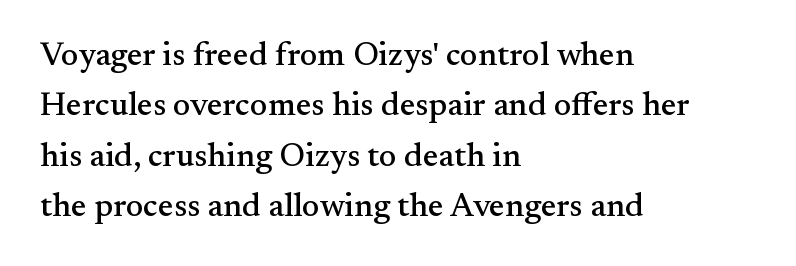
The image shows 33 px serif type, upright; set left-aligned, normal line spacing (1.53x), normal letter spacing, not underlined; medium stroke contrast and a small x-height.
